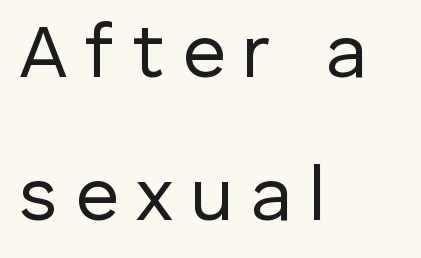
{"serif": "no", "italic": "no", "bold": "no", "weight": "regular", "width": "normal", "stroke_contrast": "low", "x_height": "medium", "monospaced": "no", "underline": "no", "align": "left", "line_spacing_ratio": 1.88, "letter_spacing": "wide", "letter_spacing_em": 0.22, "glyph_px": 76}
